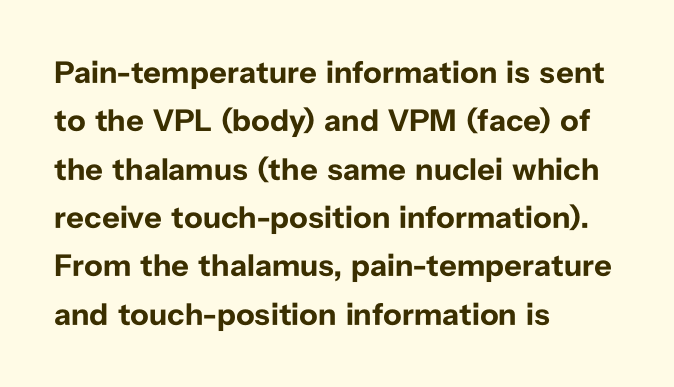
Is this a sans? Yes — the strokes have no serifs. Which margin do the lines hug? The left one — the right edge is uneven. Look at the tracking — it's just the regular setting, nothing added. Has an underline been added? It has not. Each glyph is drawn with heavy, bold strokes. Tall strokes in this sample are plumb rather than angled.
